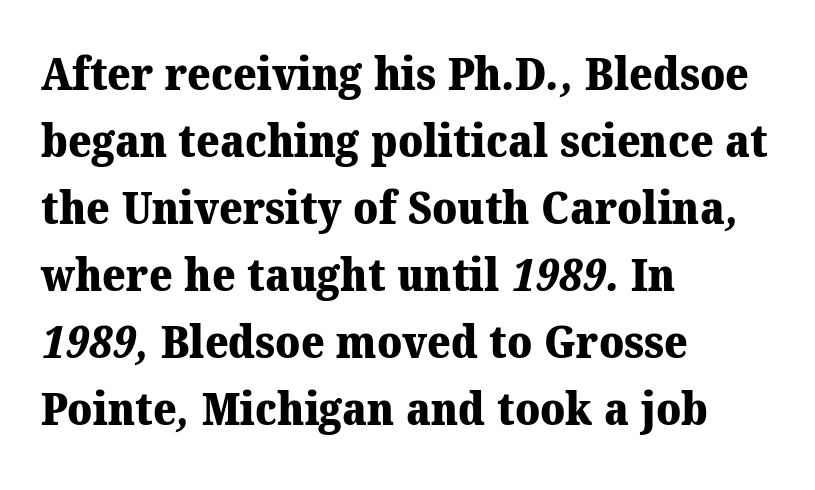
The leading is moderate, giving the passage an even texture. This is serif lettering, the kind often seen in printed books. The paragraph has a hard left edge and a soft right edge. These lines keep a tight, regular rhythm from letter to letter. Do the characters align in a grid? No, the font is proportional.
